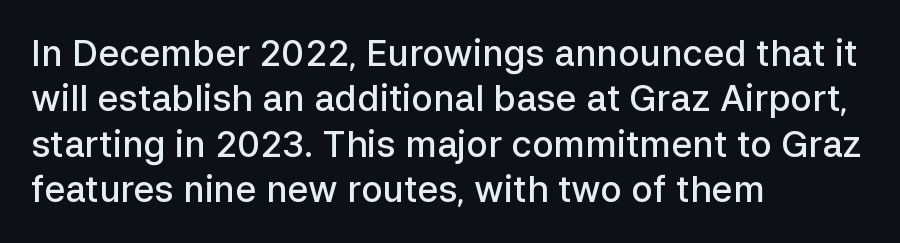
The image shows 36 px semibold sans-serif type, upright; set left-aligned, normal line spacing (1.26x), normal letter spacing, not underlined; low stroke contrast and a medium x-height.
